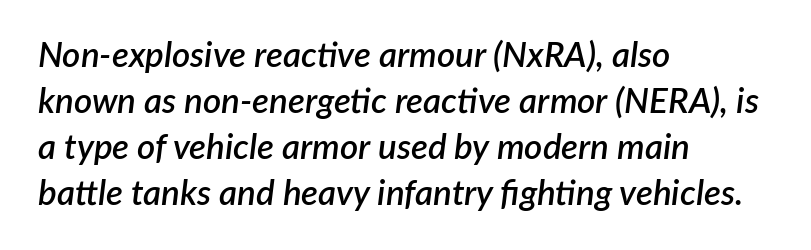
The image shows 35 px semibold type, italic (leaning right); set left-aligned, normal line spacing (1.31x), normal letter spacing, not underlined; low stroke contrast and a medium x-height.
